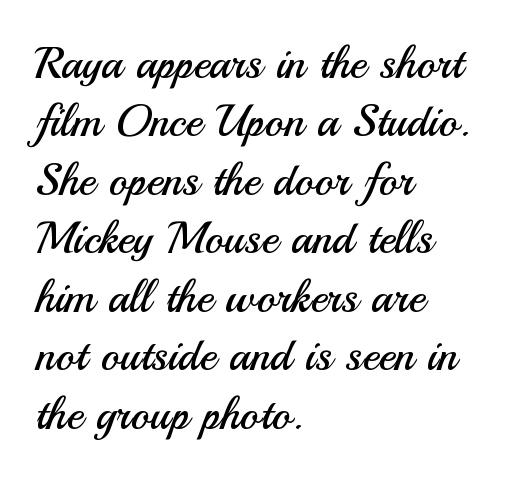
The image shows 45 px regular-weight sans-serif type; set left-aligned, normal line spacing (1.3x), normal letter spacing, not underlined; medium stroke contrast and a small x-height.
